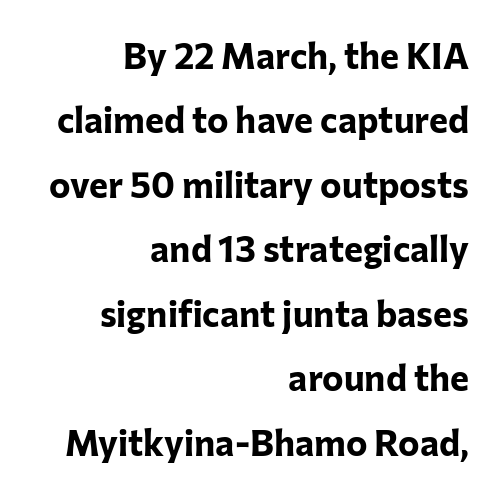
The image shows 36 px bold sans-serif type, upright; set right-aligned, line spacing 1.79x, normal letter spacing, not underlined; low stroke contrast and a medium x-height.
